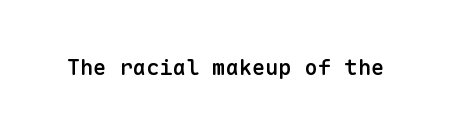
{"italic": "no", "bold": "semi", "underline": "no", "letter_spacing": "normal", "letter_spacing_em": 0.0, "glyph_px": 22}
